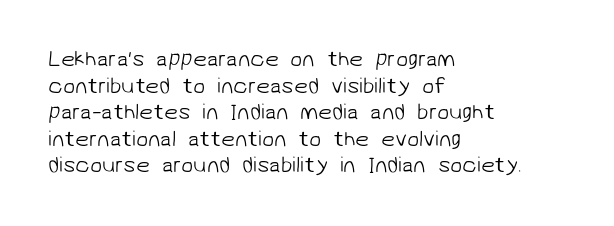
The image shows 22 px text type; set left-aligned, line spacing 1.21x, normal letter spacing, not underlined.
